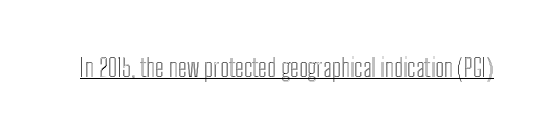
Q: Is the text italic (slanted)? A: No, it is upright.
Q: Is the text underlined? A: Yes.
Q: Is the spacing between letters normal or unusually wide? A: Normal.
